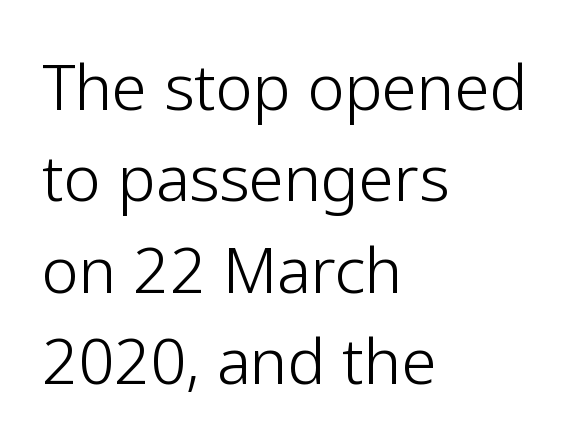
Q: Is the text bold? A: No.
Q: Is the text italic (slanted)? A: No, it is upright.
Q: Is the typeface a serif or a sans-serif typeface? A: Sans-serif.
Q: Is the text underlined? A: No.
Q: How is the paragraph aligned? A: Left-aligned.
Q: Is the spacing between letters normal or unusually wide? A: Normal.
Q: Is the spacing between lines tight, normal or loose? A: Normal.
Q: Width (condensed, normal, or wide)? A: Normal.
Q: Stroke contrast? A: Low.
Q: x-height? A: Medium.
Q: Monospaced? A: No.
